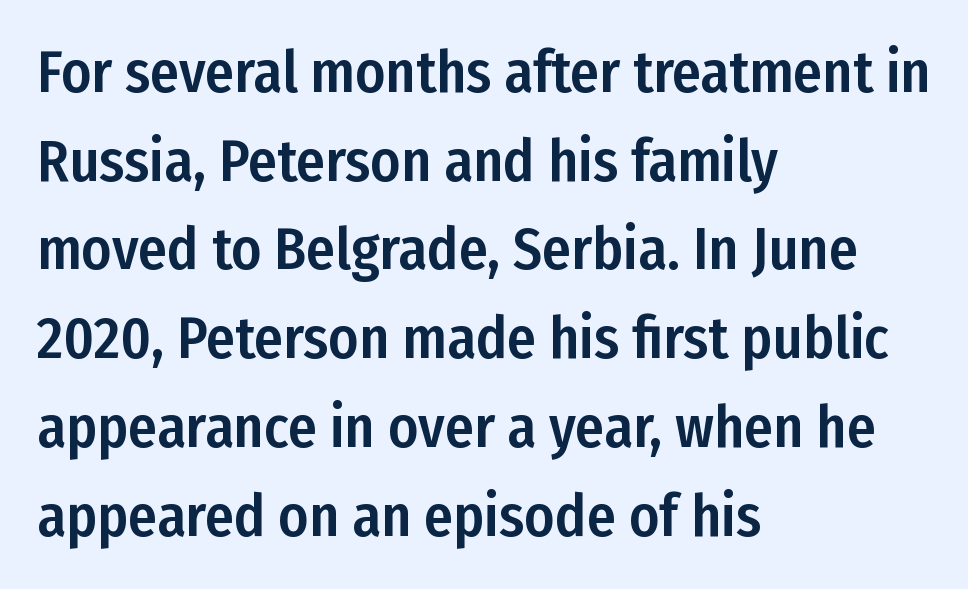
Visually the block forms a straight wall on the left and a jagged coastline on the right. Upright lettering throughout. The strip under each line holds only bare page. Nobody touched the tracking dial on this one.
